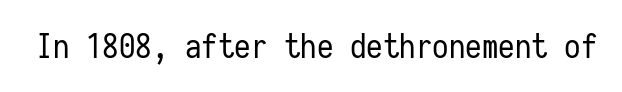
Vertical strokes here are truly vertical. No word sits above an underline. No extra tracking has been applied to these lines. Spacing verdict: monospaced, one width for all characters. The characters are drawn with everyday or finer stroke widths. The type family on display is of the sans-serif kind.
